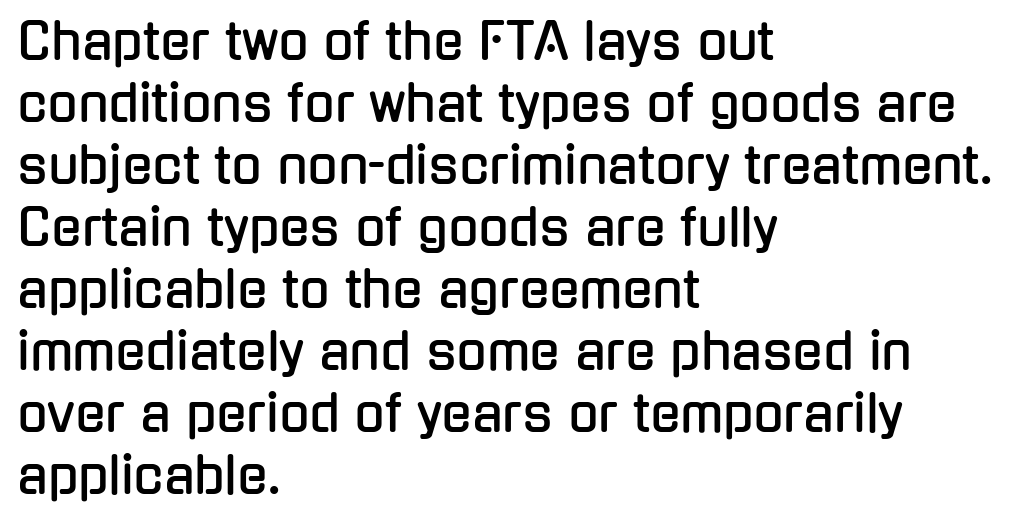
{"serif": "no", "italic": "no", "width": "condensed", "stroke_contrast": "low", "x_height": "medium", "monospaced": "no", "underline": "no", "align": "left", "line_spacing_ratio": 1.24, "letter_spacing": "normal", "letter_spacing_em": 0.0, "glyph_px": 50}
